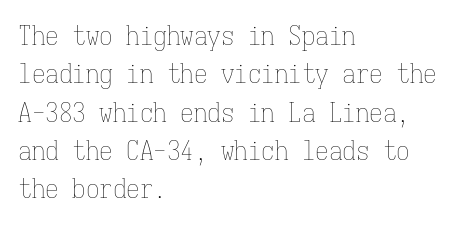
The image shows 27 px text type, upright; set left-aligned, normal line spacing (1.42x), normal letter spacing, not underlined.
